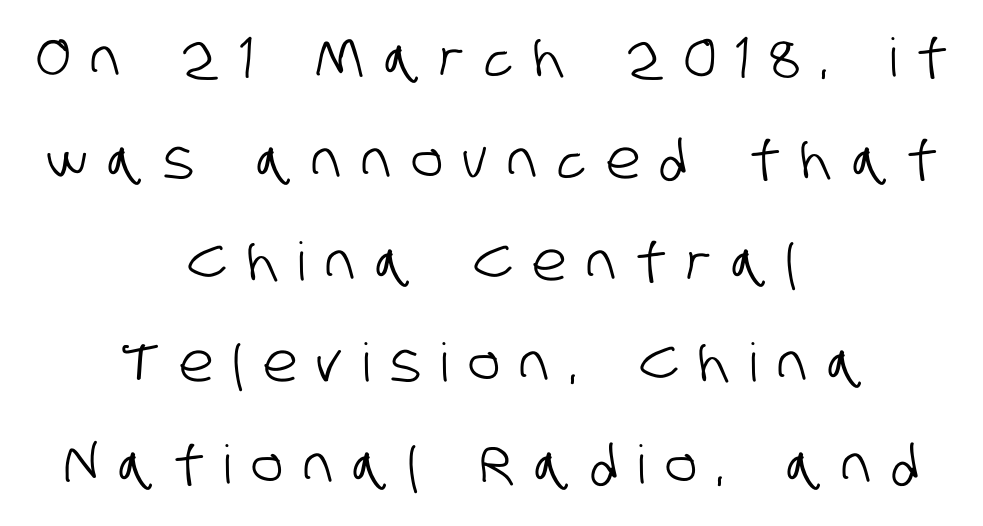
Classification — sans serif. Summary of vertical rhythm: relaxed, with wide interline spacing. Substantial extra tracking has been applied to these lines. Does the copy run flush right? No — it is centered line by line. Has an underline been added? It has not. Spacing verdict: proportional, widths tailored to each character.
